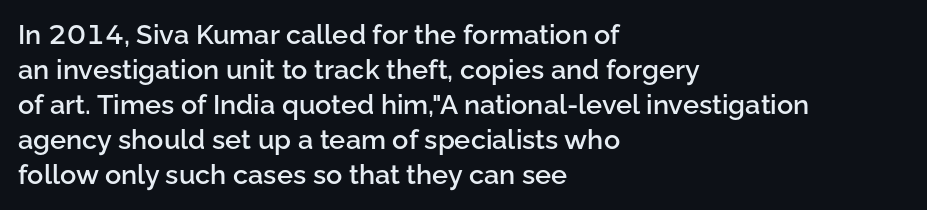
Heft: intermediate — a semibold. How are the letters spaced? Ordinarily, with no added tracking. A typesetter would call this leading conventional body-copy spacing. These lines are set flush left with a ragged right edge. No word sits above an underline. Posture: vertical.
